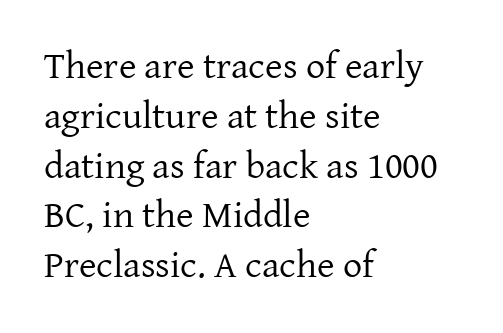
Compared with a centered layout, this one pins lines to the left instead. Tall strokes in this sample are plumb rather than angled. Each word holds together tightly as a unit, with standard inter-letter gaps. Looks like regular typesetting: each glyph gets only the width it needs.
